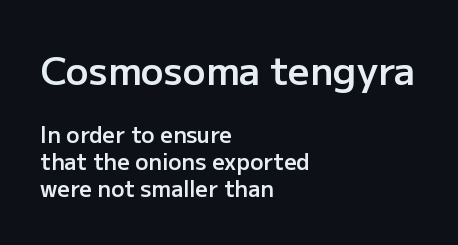
A typesetter would call this zero additional tracking. Notice how the stems are strictly vertical — no italics here. Type style note: lacks serifs. On the weight axis this lands at semibold, roughly 600.
